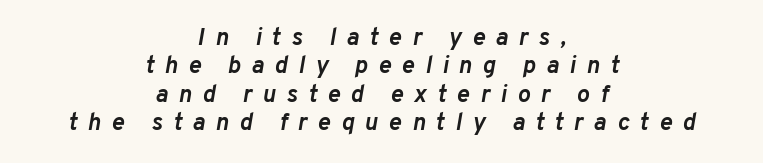
Q: Is the text bold? A: Yes.
Q: Is the text italic (slanted)? A: Yes, it leans right by about 10 degrees.
Q: Is the text underlined? A: No.
Q: How is the paragraph aligned? A: Centered.
Q: Is the spacing between letters normal or unusually wide? A: Unusually wide.
